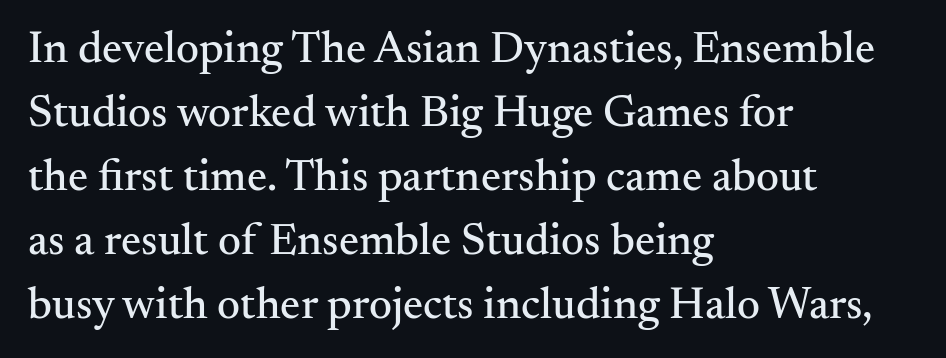
Quick note: underline off. Evenly set lines give the paragraph a standard silhouette. Which margin do the lines hug? The left one — the right edge is uneven. The passage shown is typed in a proportional face where columns would drift. Tracking value appears to be zero — textbook default spacing.
